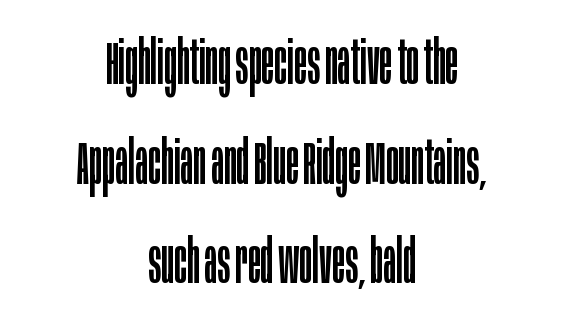
{"serif": "no", "italic": "no", "bold": "no", "weight": "regular", "width": "condensed", "stroke_contrast": "low", "x_height": "large", "monospaced": "no", "underline": "no", "align": "center", "line_spacing": "normal", "line_spacing_ratio": 1.66, "letter_spacing": "normal", "letter_spacing_em": 0.0, "glyph_px": 60}
